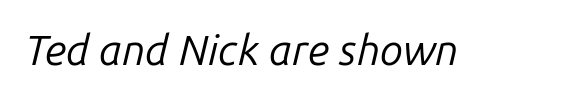
{"italic": "yes", "lean": "right", "slant_degrees": 14, "bold": "no", "weight": "regular", "width": "normal", "stroke_contrast": "low", "x_height": "medium", "monospaced": "no", "underline": "no", "letter_spacing": "normal", "letter_spacing_em": 0.0, "glyph_px": 42}
